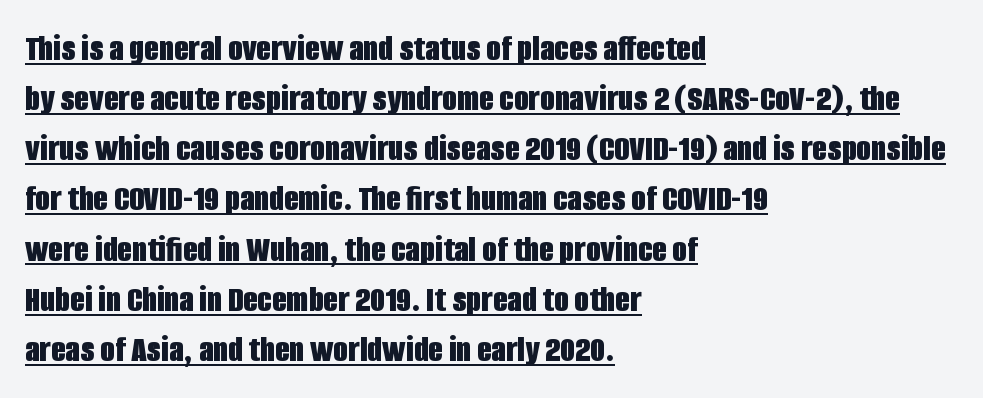
The image shows 38 px bold, condensed sans-serif type, upright; set left-aligned, normal line spacing (1.32x), normal letter spacing, underlined; low stroke contrast and a large x-height.
